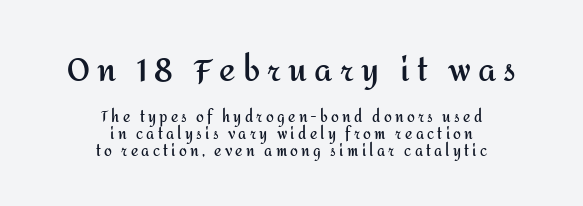
Honestly, there is no underline to notice here at all. Nope, no serifs anywhere on these letters. The lines in this sample share a center point and differ in where they start and stop. Spacing verdict: proportional, widths tailored to each character. This is heavy type, rendered in bold.
